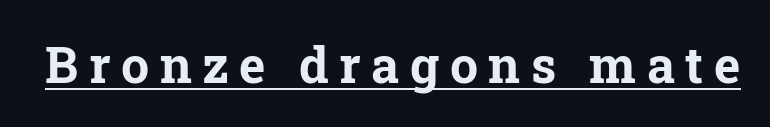
These lines are rendered in a variable-pitch font. Beneath each row of characters lies a ruled line. As a designer I'd log this as weight 700, bold. What kind of face is this? One with serifs. Substantial extra tracking has been applied to these lines. Quick note: not italic, upright.
